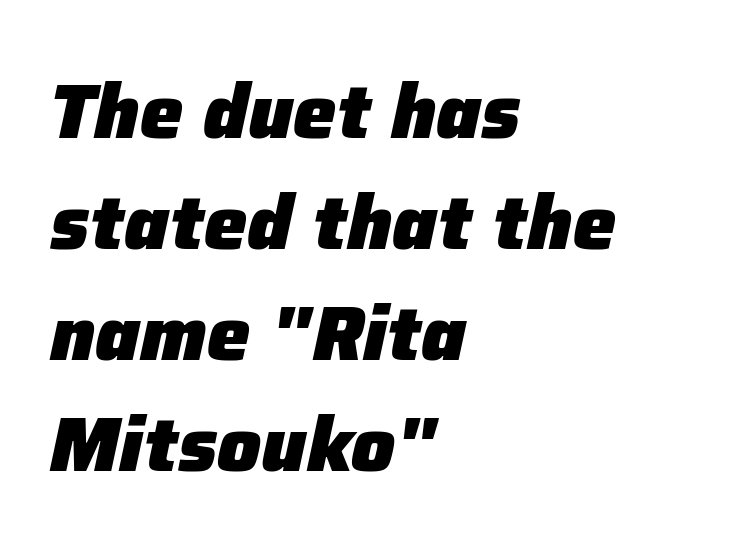
The image shows 77 px heavy type, italic (leaning right); set left-aligned, normal line spacing (1.44x), normal letter spacing, not underlined; low stroke contrast and a medium x-height.
